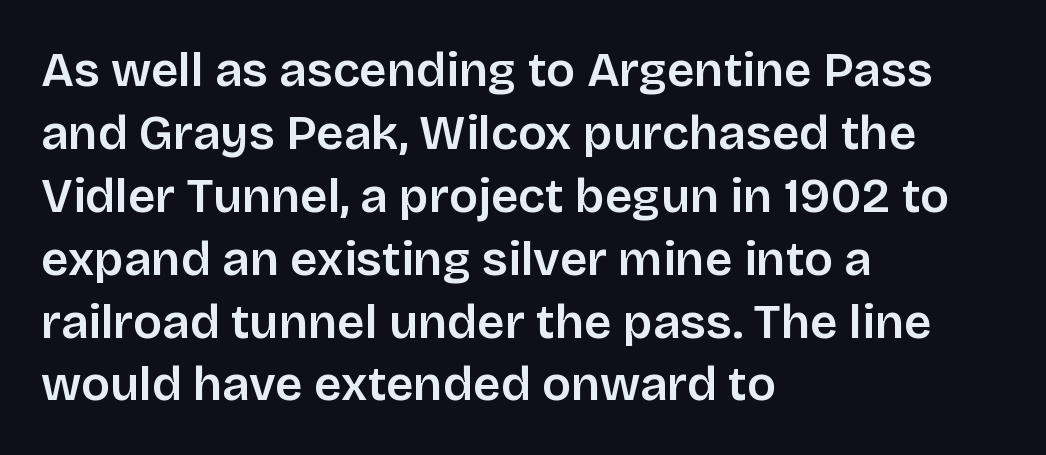
{"serif": "no", "italic": "no", "width": "normal", "stroke_contrast": "low", "x_height": "large", "monospaced": "no", "underline": "no", "align": "left", "line_spacing": "normal", "line_spacing_ratio": 1.31, "letter_spacing": "normal", "letter_spacing_em": 0.0, "glyph_px": 48}
